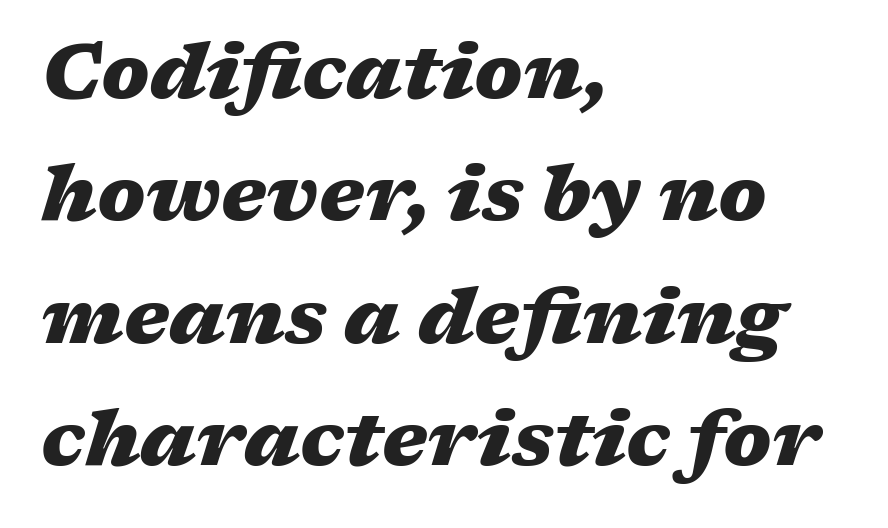
The font is running at its bold setting. Notice how descenders clear the ascenders below comfortably — that's standard leading. The space beneath each line is pristine and unruled. You could not count columns in this text — the font is proportionally spaced. The rendering applies a slant to the glyphs. Characters follow at the spacing the type designer built in.
